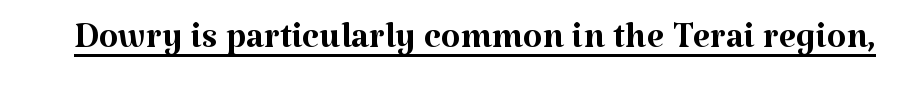
Looks like regular typesetting: each glyph gets only the width it needs. The specimen includes a rule beneath the text block's lines. Is the letter spacing exaggerated? No — it looks like the ordinary default. The letters stand straight up with perfectly vertical stems. Classification — serif. Weight: in the light-to-regular range.
